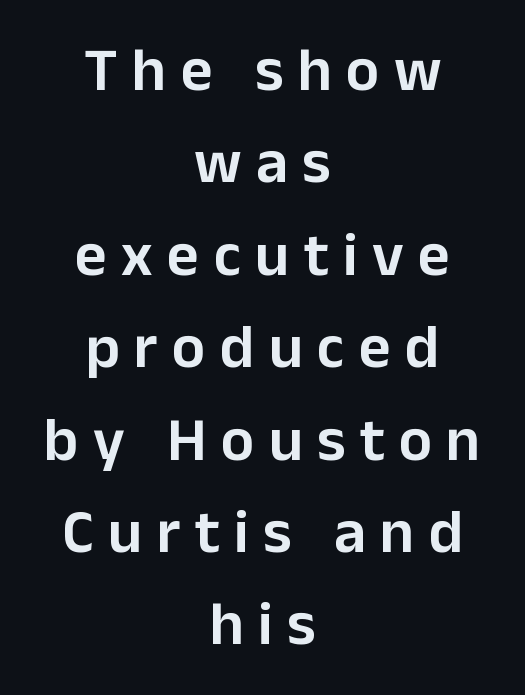
Q: Is the text bold? A: Semi-bold.
Q: Is the text italic (slanted)? A: No, it is upright.
Q: Is the typeface a serif or a sans-serif typeface? A: Sans-serif.
Q: Is the text underlined? A: No.
Q: How is the paragraph aligned? A: Centered.
Q: Is the spacing between letters normal or unusually wide? A: Unusually wide.
Q: Is the spacing between lines tight, normal or loose? A: Normal.
Q: Width (condensed, normal, or wide)? A: Normal.
Q: Stroke contrast? A: Low.
Q: x-height? A: Medium.
Q: Monospaced? A: No.
